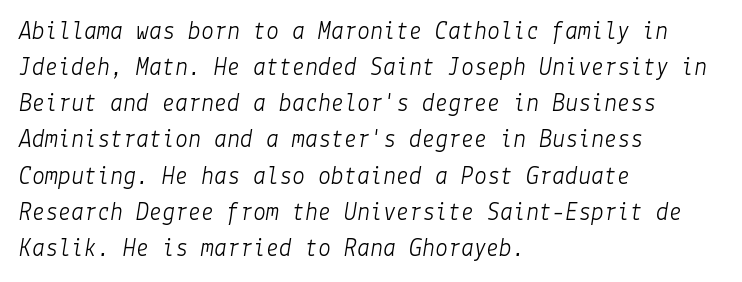
The image shows 26 px text type, italic (leaning right); set left-aligned, normal line spacing (1.39x), normal letter spacing, not underlined.
